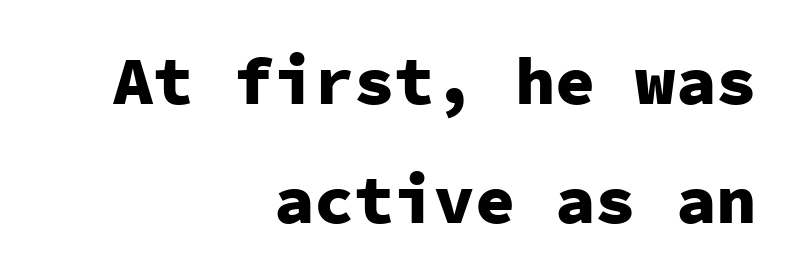
The image shows 67 px heavy sans-serif type, upright, monospaced; set right-aligned, line spacing 1.77x, normal letter spacing, not underlined; low stroke contrast and a medium x-height.
